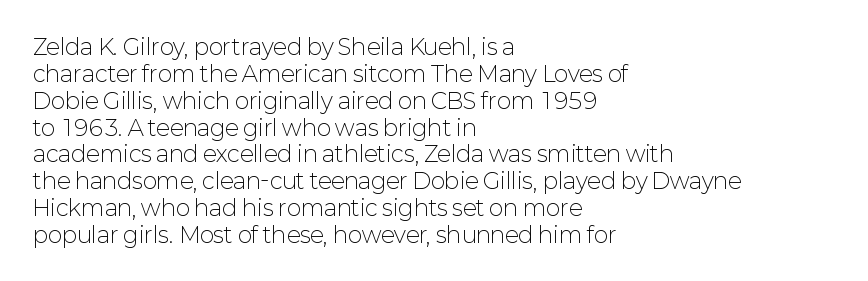
Honestly, the letter spacing is just normal — you wouldn't notice it. A student would call this left alignment; a typographer would say flush left, rag right. The font sits on the lighter half of the weight spectrum, regular included. Just letters on the line, the space beneath them empty.
